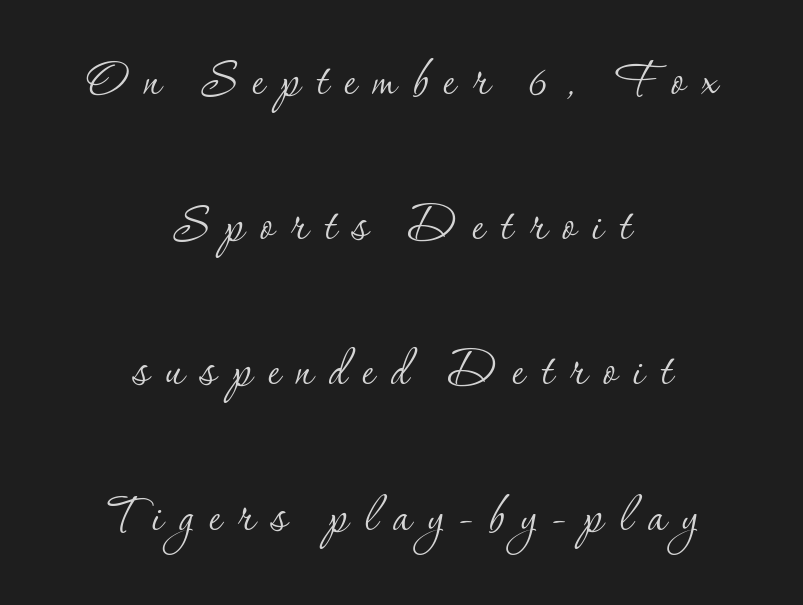
Q: Is the text bold? A: No.
Q: Is the text italic (slanted)? A: Yes.
Q: Is the typeface a serif or a sans-serif typeface? A: Serif.
Q: Is the text underlined? A: No.
Q: How is the paragraph aligned? A: Centered.
Q: Is the spacing between letters normal or unusually wide? A: Unusually wide.
Q: Is the spacing between lines tight, normal or loose? A: Loose.
Q: Width (condensed, normal, or wide)? A: Normal.
Q: Stroke contrast? A: Low.
Q: x-height? A: Small.
Q: Monospaced? A: No.
